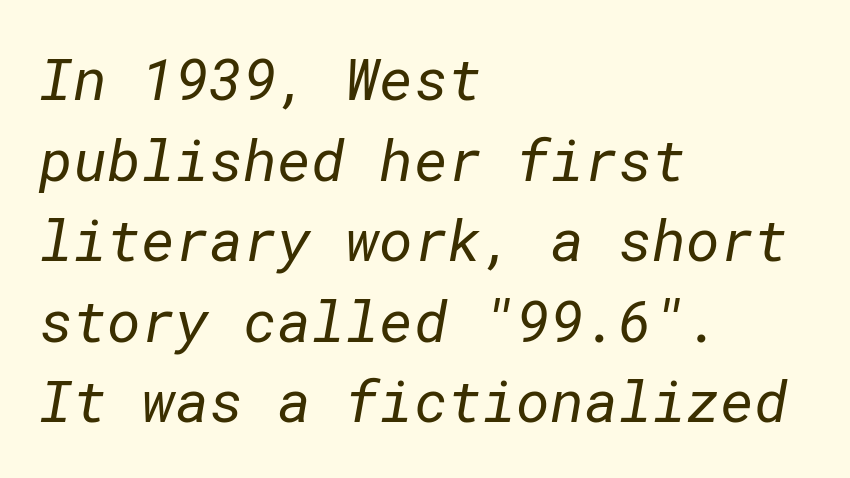
The paragraph shown leans on its left margin. Nothing heavy about these letters — not bold at all. The letters sit at their default tracking, neither squeezed nor spread. Serifs: no, the terminals of the letterforms are clean. Honestly, there is no underline to notice here at all.
